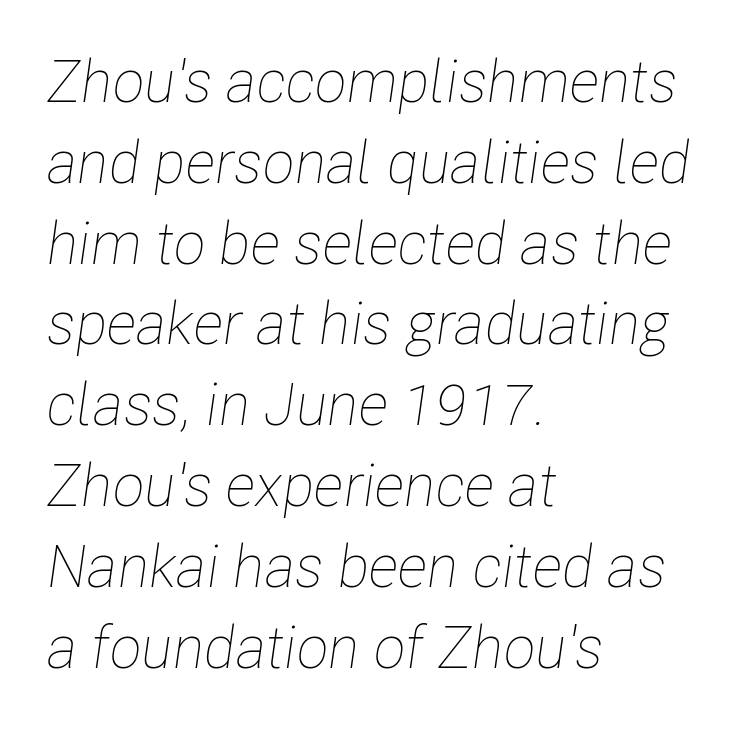
Q: Is the text bold? A: No.
Q: Is the text italic (slanted)? A: Yes, it leans right by about 8 degrees.
Q: Is the text underlined? A: No.
Q: How is the paragraph aligned? A: Left-aligned.
Q: Is the spacing between letters normal or unusually wide? A: Normal.
Q: Is the spacing between lines tight, normal or loose? A: Normal.
Q: Width (condensed, normal, or wide)? A: Condensed.
Q: Stroke contrast? A: Low.
Q: x-height? A: Medium.
Q: Monospaced? A: No.
